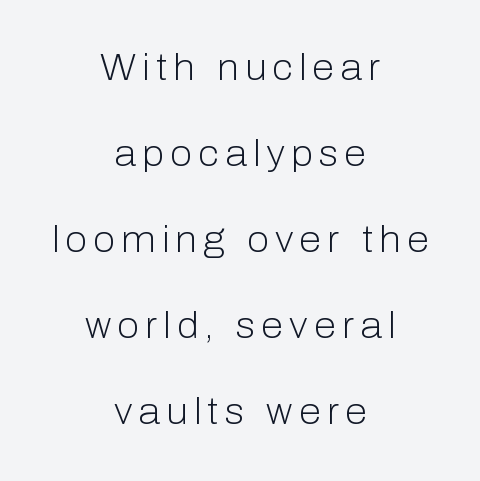
The image shows 36 px light sans-serif type, upright; set centered, loose line spacing (2.39x), not underlined; low stroke contrast and a medium x-height.
